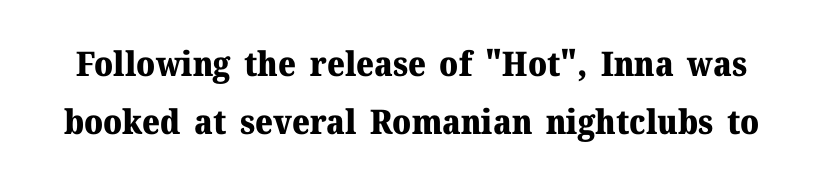
{"serif": "yes", "italic": "no", "bold": "yes", "weight": "heavy", "width": "normal", "stroke_contrast": "medium", "x_height": "medium", "monospaced": "no", "underline": "no", "line_spacing_ratio": 1.71, "letter_spacing": "normal", "letter_spacing_em": 0.0, "glyph_px": 34}
